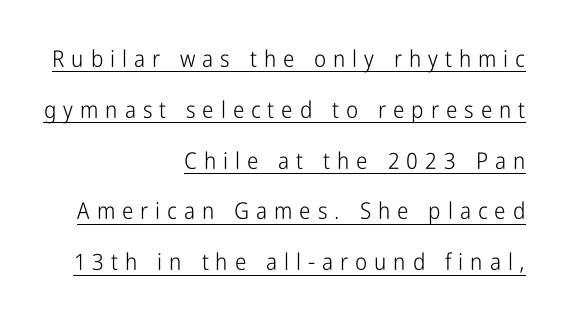
Q: Is the text bold? A: No.
Q: Is the text italic (slanted)? A: No, it is upright.
Q: Is the text underlined? A: Yes.
Q: How is the paragraph aligned? A: Right-aligned.
Q: Is the spacing between letters normal or unusually wide? A: Unusually wide.
Q: Is the spacing between lines tight, normal or loose? A: Loose.
